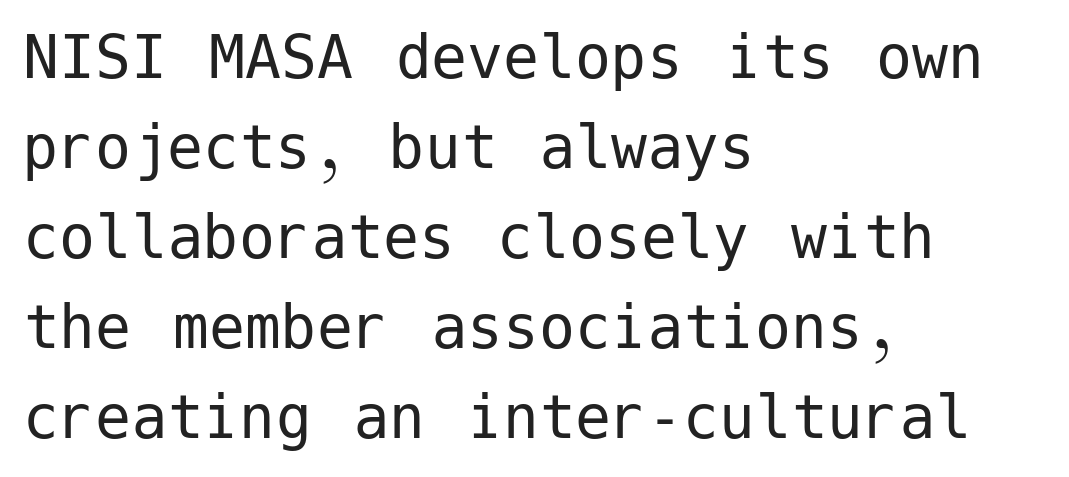
Q: Is the text bold? A: No.
Q: Is the text italic (slanted)? A: No, it is upright.
Q: Is the typeface a serif or a sans-serif typeface? A: Sans-serif.
Q: Is the text underlined? A: No.
Q: How is the paragraph aligned? A: Left-aligned.
Q: Is the spacing between letters normal or unusually wide? A: Normal.
Q: Is the spacing between lines tight, normal or loose? A: Normal.
Q: Width (condensed, normal, or wide)? A: Normal.
Q: Stroke contrast? A: Low.
Q: x-height? A: Medium.
